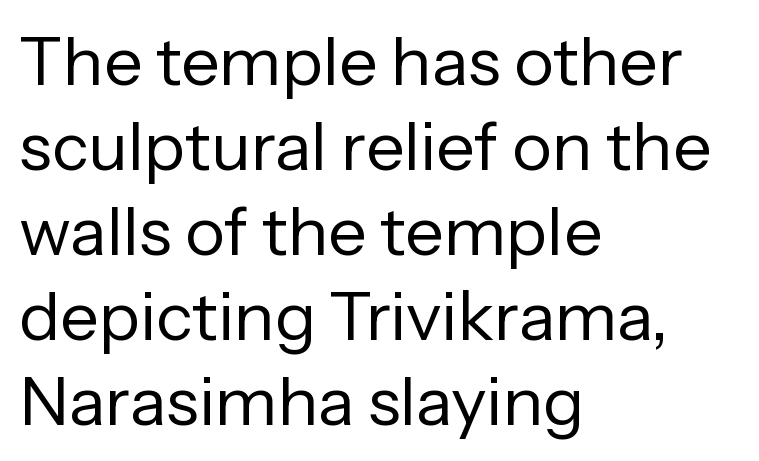
There is no visible air inserted between adjacent glyphs. The passage is arranged the way most books set body copy — flush left. The letters advance in unequal steps, a hallmark of proportional type. The type family on display is of the sans-serif kind. Type without underlining. Compared with typical paragraphs, the rows here are spaced about the same.
